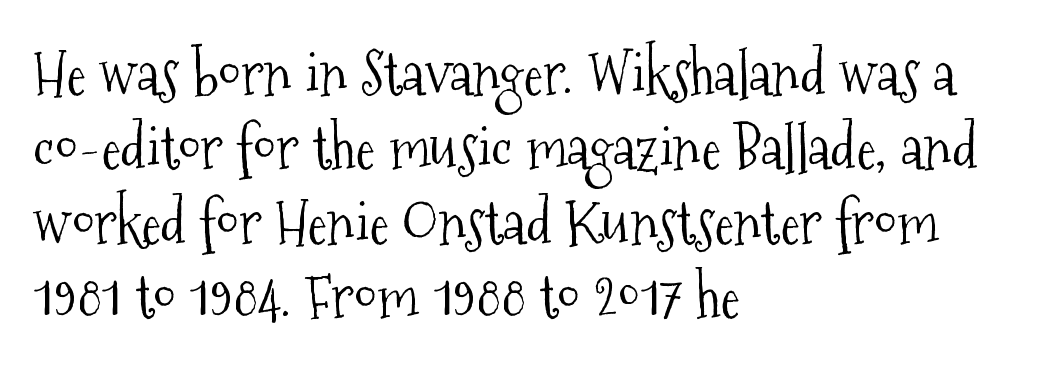
The image shows 59 px light, condensed serif type, upright; set left-aligned, normal line spacing (1.26x), normal letter spacing, not underlined; medium stroke contrast and a medium x-height.
